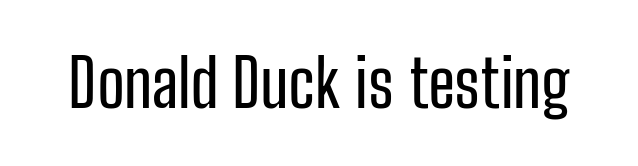
Observe the ordinary spacing: letters are neighbours, not strangers. The specimen omits any rule beneath the text block's lines. This is roman type, the default non-slanted kind. Varying glyph widths throughout — classic text-font behaviour. Nope, no serifs anywhere on these letters.
